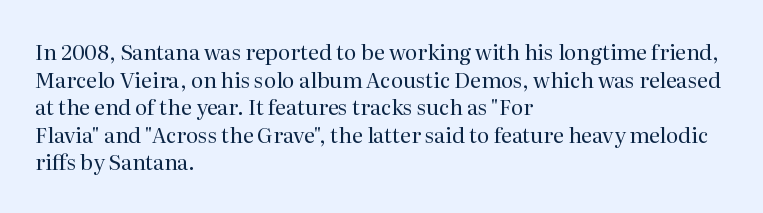
The image shows 21 px text type, upright; set left-aligned, normal line spacing (1.31x), normal letter spacing, not underlined.
